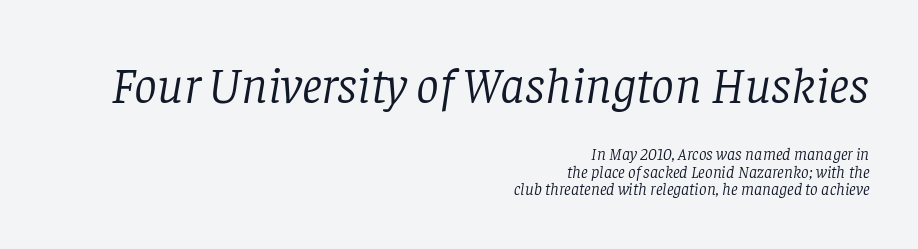
Q: Is the text bold? A: No.
Q: Is the text italic (slanted)? A: Yes, it leans right by about 8 degrees.
Q: Is the typeface a serif or a sans-serif typeface? A: Serif.
Q: Is the text underlined? A: No.
Q: How is the paragraph aligned? A: Right-aligned.
Q: Is the spacing between letters normal or unusually wide? A: Normal.
Q: Is the spacing between lines tight, normal or loose? A: Tight.
Q: Which block of text is set in a larger size, the first (top) or the second (bottom)? A: The first (top) one.
Q: Width (condensed, normal, or wide)? A: Normal.
Q: Stroke contrast? A: Low.
Q: x-height? A: Large.
Q: Monospaced? A: No.
